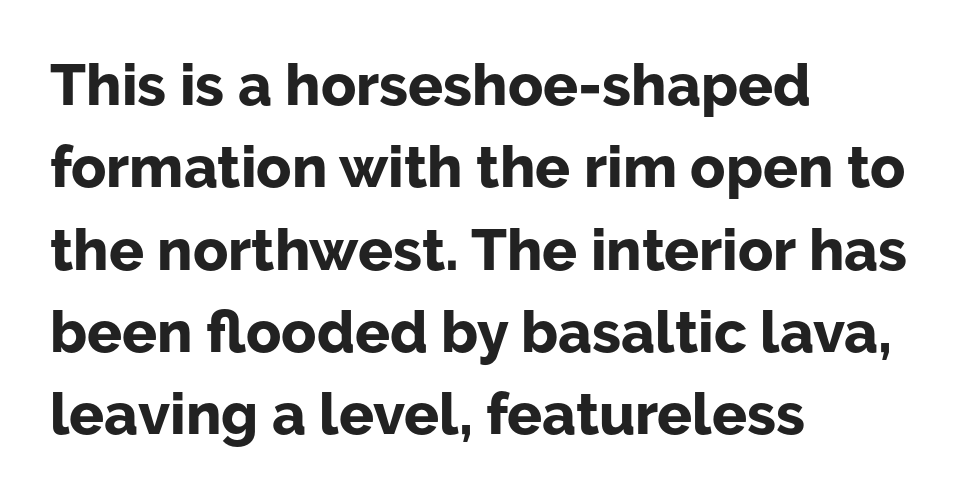
{"serif": "no", "italic": "no", "bold": "yes", "weight": "bold", "width": "normal", "stroke_contrast": "low", "x_height": "medium", "monospaced": "no", "underline": "no", "align": "left", "line_spacing": "normal", "line_spacing_ratio": 1.42, "letter_spacing": "normal", "letter_spacing_em": 0.0, "glyph_px": 58}
